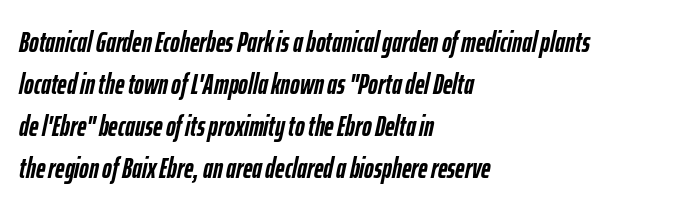
Q: Is the text bold? A: Yes.
Q: Is the text italic (slanted)? A: Yes, it leans right by about 12 degrees.
Q: Is the text underlined? A: No.
Q: How is the paragraph aligned? A: Left-aligned.
Q: Is the spacing between letters normal or unusually wide? A: Normal.
Q: Is the spacing between lines tight, normal or loose? A: Normal.
Q: Width (condensed, normal, or wide)? A: Condensed.
Q: Stroke contrast? A: Low.
Q: x-height? A: Medium.
Q: Monospaced? A: No.
